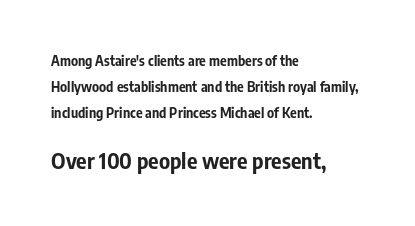
{"italic": "no", "bold": "yes", "underline": "no", "align": "left", "line_spacing_ratio": 1.85, "letter_spacing": "normal", "letter_spacing_em": 0.0, "larger_block": "second", "size_ratio": 1.57, "glyph_px": 22}
